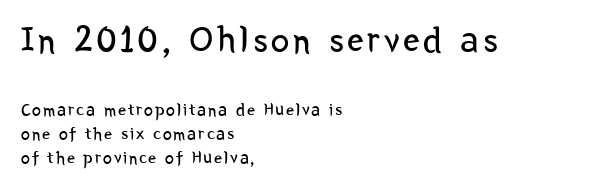
The image shows 37 px regular-weight, condensed sans-serif type, upright; set left-aligned, normal line spacing (1.34x), not underlined; the first (top) block is 2.06x larger; low stroke contrast and a medium x-height.
